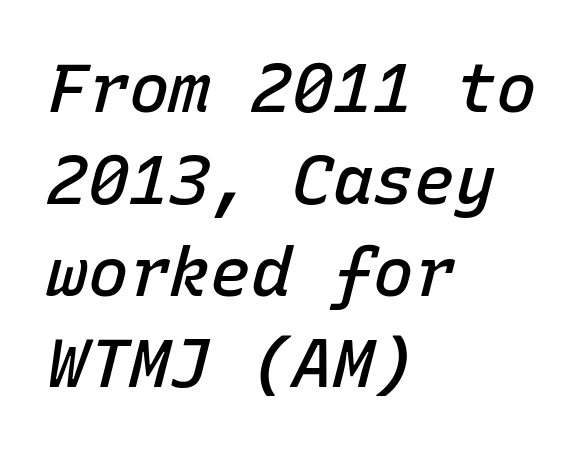
Regarding leading, the lines here are spaced in the standard way. Horizontally, the lines are justified to the leading edge only. No word sits above an underline. Observe the ordinary spacing: letters are neighbours, not strangers. Summary of weight: moderately heavy, a semibold.
